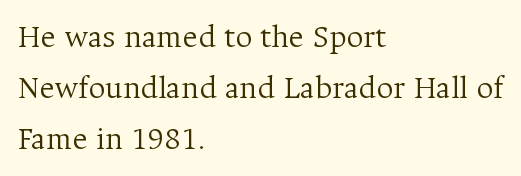
Q: Is the text bold? A: No.
Q: Is the text italic (slanted)? A: No, it is upright.
Q: Is the typeface a serif or a sans-serif typeface? A: Serif.
Q: Is the text underlined? A: No.
Q: How is the paragraph aligned? A: Left-aligned.
Q: Is the spacing between letters normal or unusually wide? A: Normal.
Q: Is the spacing between lines tight, normal or loose? A: Normal.
Q: Width (condensed, normal, or wide)? A: Normal.
Q: Stroke contrast? A: Medium.
Q: x-height? A: Medium.
Q: Monospaced? A: No.
